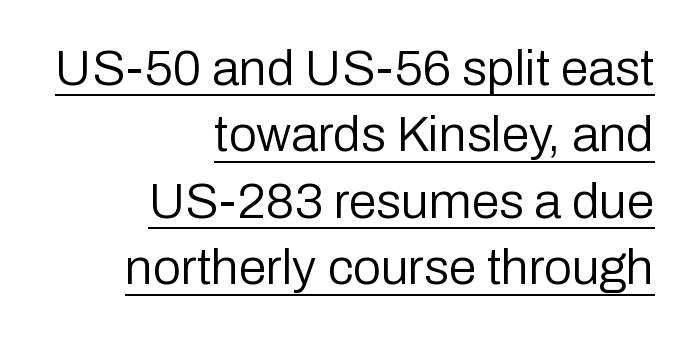
Q: Is the text bold? A: No.
Q: Is the text italic (slanted)? A: No, it is upright.
Q: Is the typeface a serif or a sans-serif typeface? A: Sans-serif.
Q: Is the text underlined? A: Yes.
Q: How is the paragraph aligned? A: Right-aligned.
Q: Is the spacing between letters normal or unusually wide? A: Normal.
Q: Is the spacing between lines tight, normal or loose? A: Normal.
Q: Width (condensed, normal, or wide)? A: Normal.
Q: Stroke contrast? A: Low.
Q: x-height? A: Medium.
Q: Monospaced? A: No.
